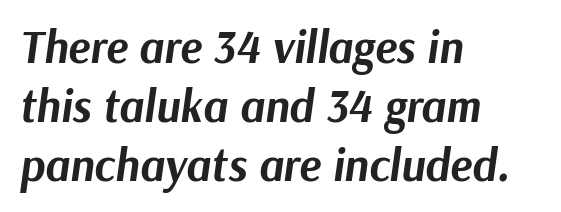
{"italic": "yes", "lean": "right", "slant_degrees": 9, "bold": "yes", "weight": "bold", "width": "normal", "stroke_contrast": "medium", "x_height": "medium", "monospaced": "no", "underline": "no", "align": "left", "line_spacing": "normal", "line_spacing_ratio": 1.28, "letter_spacing": "normal", "letter_spacing_em": 0.0, "glyph_px": 46}
